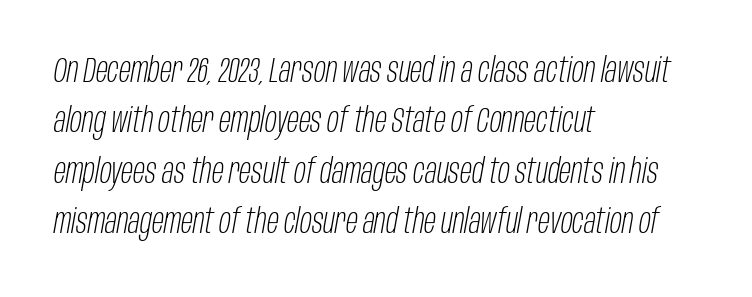
Q: Is the text bold? A: No.
Q: Is the text italic (slanted)? A: Yes, it leans right by about 10 degrees.
Q: Is the text underlined? A: No.
Q: How is the paragraph aligned? A: Left-aligned.
Q: Is the spacing between letters normal or unusually wide? A: Normal.
Q: Is the spacing between lines tight, normal or loose? A: Normal.
Q: Width (condensed, normal, or wide)? A: Condensed.
Q: Stroke contrast? A: Low.
Q: x-height? A: Large.
Q: Monospaced? A: No.
